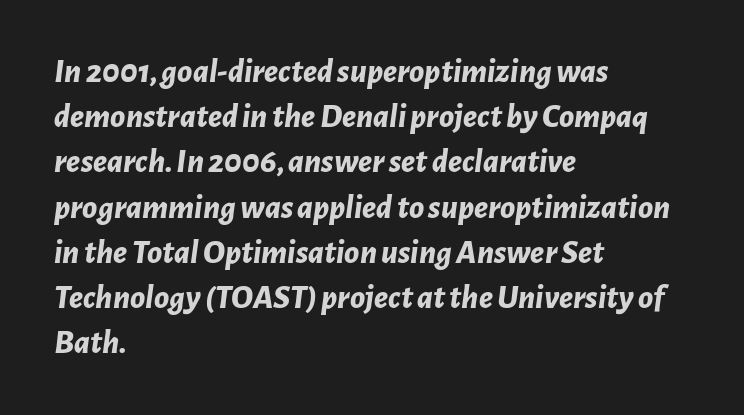
Q: Is the text bold? A: Yes.
Q: Is the text italic (slanted)? A: Yes, it leans right by about 7 degrees.
Q: Is the text underlined? A: No.
Q: How is the paragraph aligned? A: Left-aligned.
Q: Is the spacing between letters normal or unusually wide? A: Normal.
Q: Is the spacing between lines tight, normal or loose? A: Normal.
Q: Width (condensed, normal, or wide)? A: Normal.
Q: Stroke contrast? A: Low.
Q: x-height? A: Medium.
Q: Monospaced? A: No.
